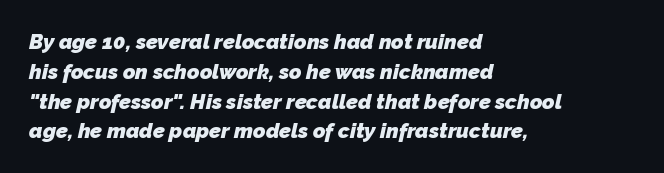
Bold? Absolutely — the strokes are thick and heavy. Does the copy run flush right? No — it runs flush left. Honestly, there is no underline to notice here at all. The lines sit at an ordinary, default distance from one another. Spacing between characters is what you'd get straight out of the box.
